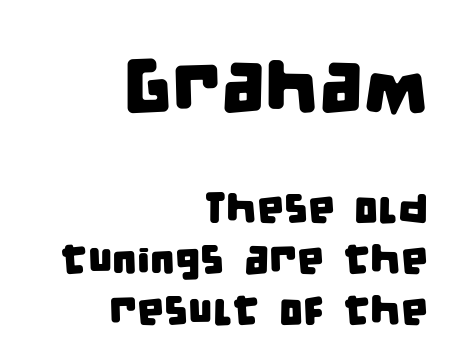
{"serif": "no", "width": "condensed", "stroke_contrast": "low", "x_height": "large", "monospaced": "no", "underline": "no", "align": "right", "line_spacing_ratio": 1.18, "letter_spacing": "normal", "letter_spacing_em": 0.0, "larger_block": "first", "size_ratio": 1.74, "glyph_px": 75}
